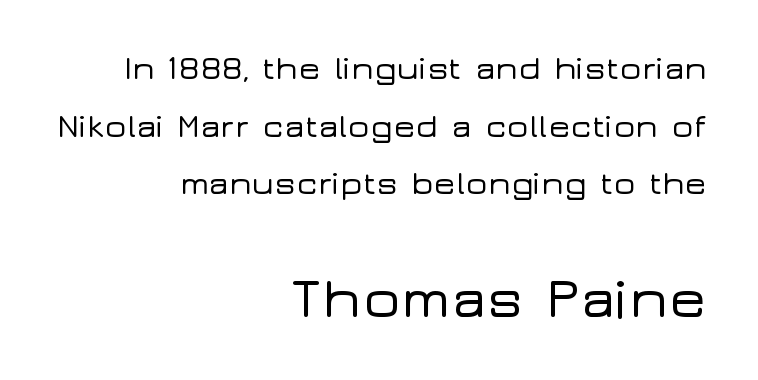
Notice how the passage keeps a crisp vertical edge on the right only. The rendering shows plain stroke endings on the letterforms — a sans-serif design. Tracking here is standard; glyphs follow each other at the usual distance. Note the varied advance widths — an 'i' is clearly narrower than an 'm'.
